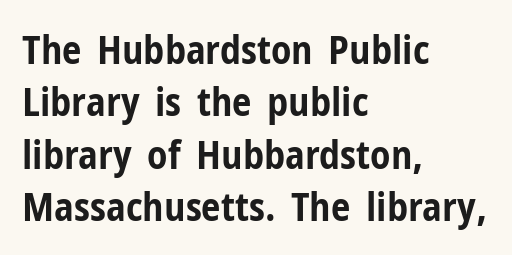
A student would call this left alignment; a typographer would say flush left, rag right. Standard letterfit; no display-style spreading of the glyphs. The letters carry no serifs — their stems end cleanly without finishing strokes. The typography opts for an upright posture over an oblique one. Set as a true bold cut, around the 700 mark.
